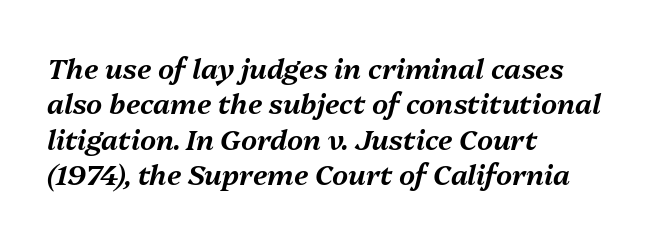
Q: Is the text italic (slanted)? A: Yes, it leans right by about 13 degrees.
Q: Is the text underlined? A: No.
Q: How is the paragraph aligned? A: Left-aligned.
Q: Is the spacing between letters normal or unusually wide? A: Normal.
Q: Is the spacing between lines tight, normal or loose? A: Normal.
Q: Width (condensed, normal, or wide)? A: Normal.
Q: Stroke contrast? A: Medium.
Q: x-height? A: Medium.
Q: Monospaced? A: No.
